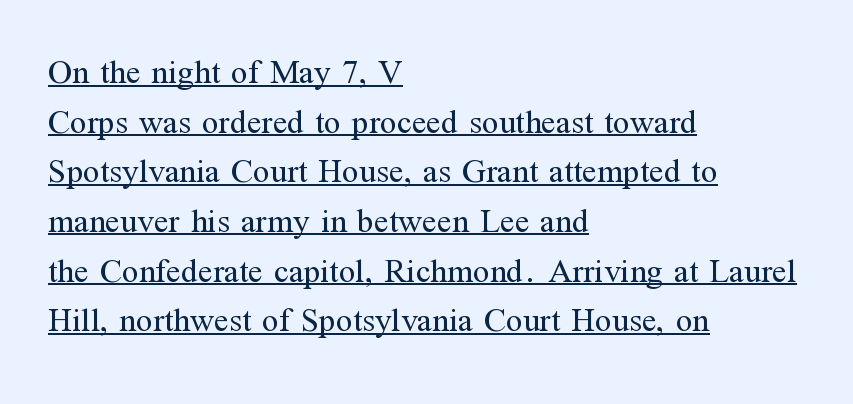
{"serif": "yes", "italic": "no", "bold": "no", "weight": "regular", "width": "normal", "stroke_contrast": "medium", "x_height": "medium", "monospaced": "no", "underline": "yes", "align": "left", "line_spacing": "normal", "line_spacing_ratio": 1.46, "letter_spacing": "normal", "letter_spacing_em": 0.0, "glyph_px": 34}
